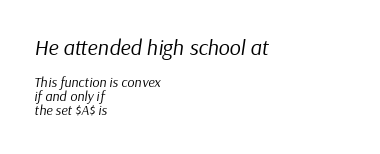
The image shows 22 px text type, italic (leaning right); set left-aligned, tight line spacing (0.99x), normal letter spacing, not underlined; the first (top) block is 1.57x larger.
